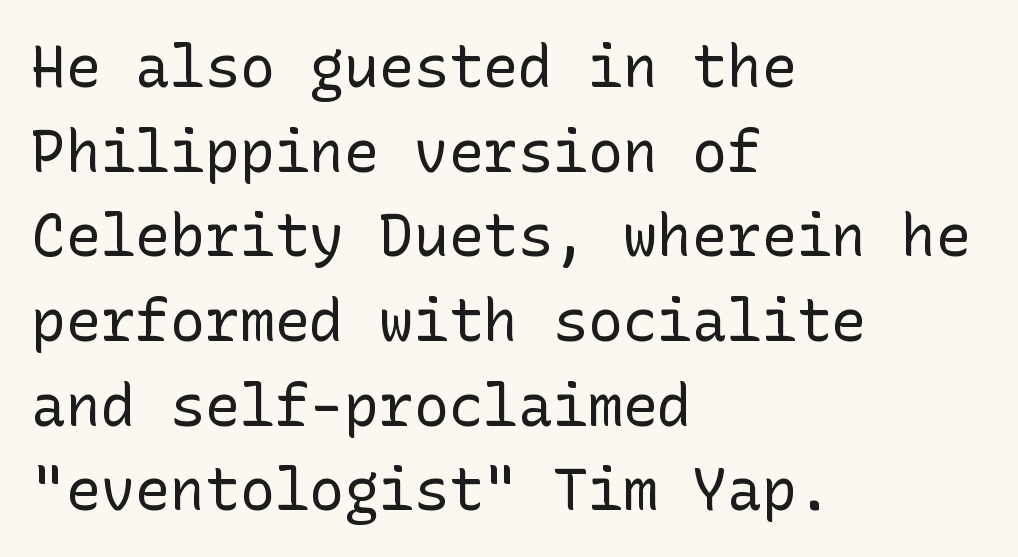
Q: Is the text bold? A: No.
Q: Is the text italic (slanted)? A: No, it is upright.
Q: Is the typeface a serif or a sans-serif typeface? A: Sans-serif.
Q: Is the text underlined? A: No.
Q: How is the paragraph aligned? A: Left-aligned.
Q: Is the spacing between letters normal or unusually wide? A: Normal.
Q: Is the spacing between lines tight, normal or loose? A: Normal.
Q: Width (condensed, normal, or wide)? A: Normal.
Q: Stroke contrast? A: Low.
Q: x-height? A: Medium.
